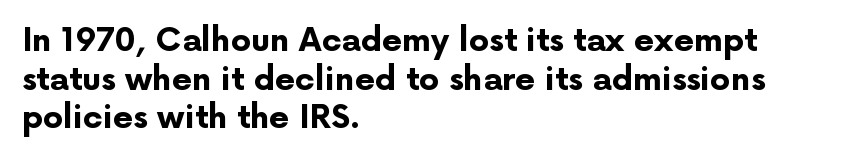
The image shows 32 px bold sans-serif type, upright; set left-aligned, line spacing 1.21x, normal letter spacing, not underlined; low stroke contrast and a medium x-height.
